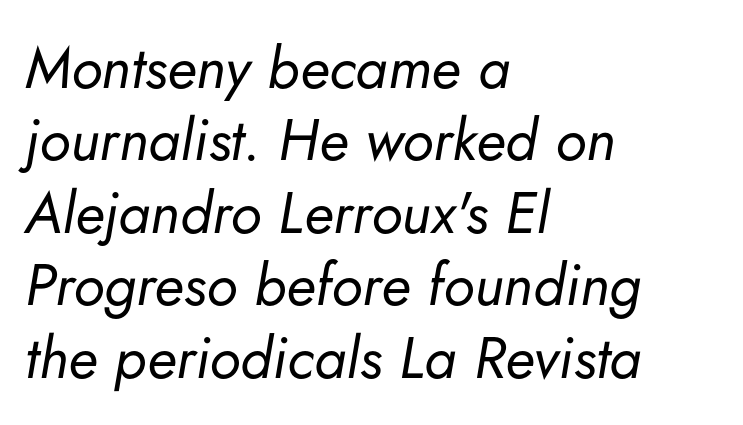
The image shows 58 px regular-weight type, italic (leaning right); set left-aligned, normal line spacing (1.25x), normal letter spacing, not underlined; low stroke contrast and a small x-height.
